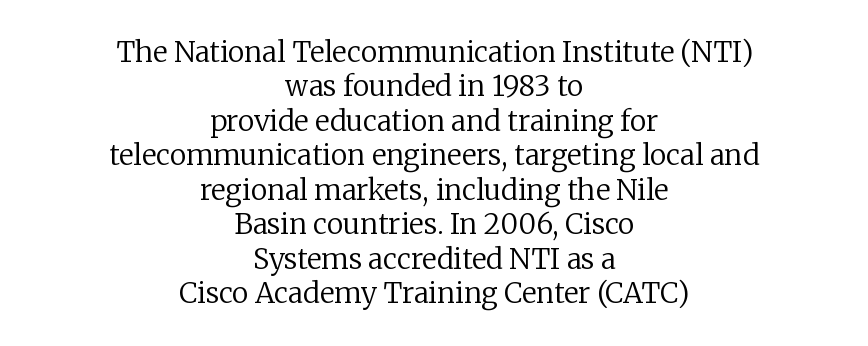
{"serif": "yes", "italic": "no", "bold": "no", "weight": "regular", "width": "normal", "stroke_contrast": "low", "x_height": "medium", "monospaced": "no", "underline": "no", "align": "center", "line_spacing_ratio": 1.23, "letter_spacing": "normal", "letter_spacing_em": 0.0, "glyph_px": 28}
